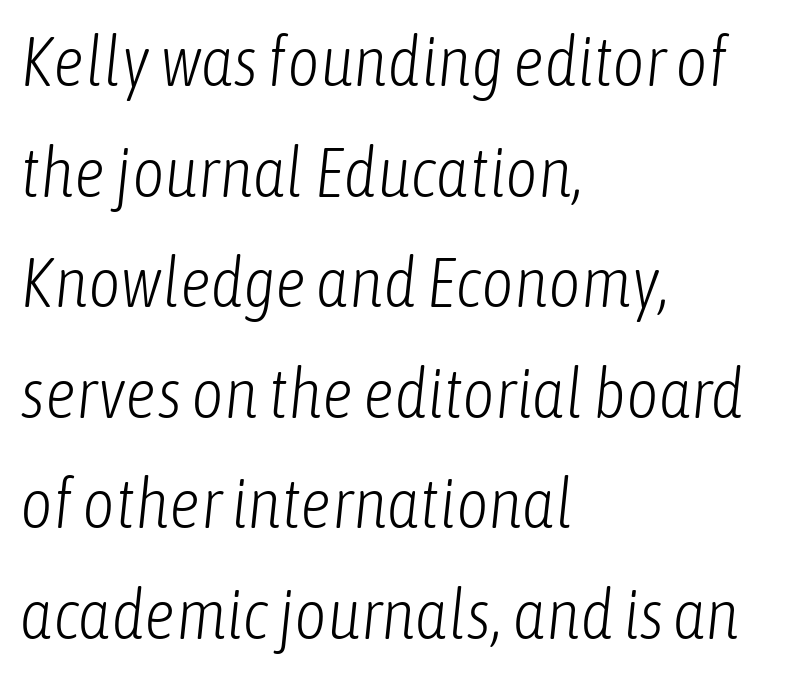
Q: Is the text bold? A: No.
Q: Is the text italic (slanted)? A: Yes, it leans right by about 6 degrees.
Q: Is the text underlined? A: No.
Q: How is the paragraph aligned? A: Left-aligned.
Q: Is the spacing between letters normal or unusually wide? A: Normal.
Q: Is the spacing between lines tight, normal or loose? A: Normal.
Q: Width (condensed, normal, or wide)? A: Condensed.
Q: Stroke contrast? A: Low.
Q: x-height? A: Medium.
Q: Monospaced? A: No.
